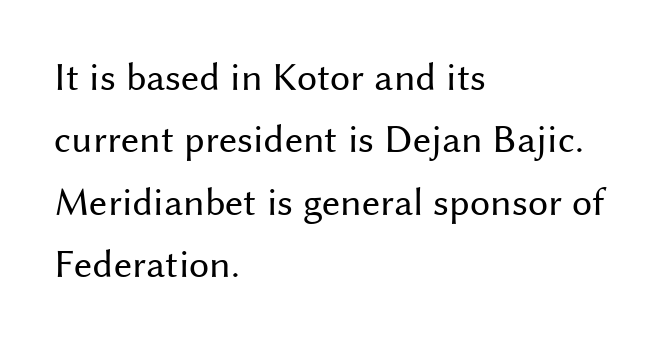
Ink coverage per letter is moderate at most. Each new line begins a customary step beneath the previous one. Beneath every word, the page is bare. You can tell it's not italic because the verticals are truly vertical.
